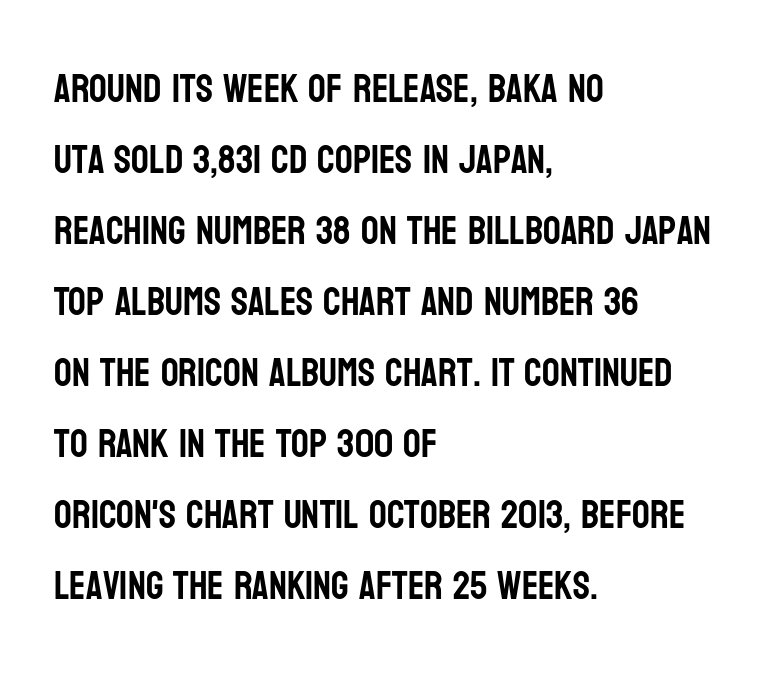
Left-aligned paragraph, ragged on the right. Has an underline been added? It has not. Note: no serifs on the glyphs. This is roman type, the default non-slanted kind. The face used here is proportionally spaced, like ordinary book or web type. These lines keep a tight, regular rhythm from letter to letter.
